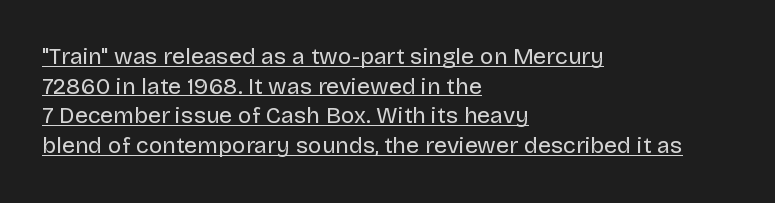
Q: Is the text bold? A: No.
Q: Is the text italic (slanted)? A: No, it is upright.
Q: Is the text underlined? A: Yes.
Q: How is the paragraph aligned? A: Left-aligned.
Q: Is the spacing between letters normal or unusually wide? A: Normal.
Q: Is the spacing between lines tight, normal or loose? A: Normal.
